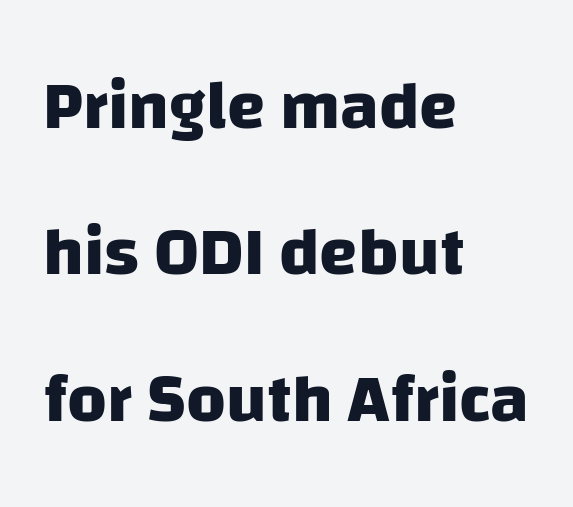
Q: Is the text bold? A: Yes.
Q: Is the typeface a serif or a sans-serif typeface? A: Sans-serif.
Q: Is the text underlined? A: No.
Q: How is the paragraph aligned? A: Left-aligned.
Q: Is the spacing between letters normal or unusually wide? A: Normal.
Q: Is the spacing between lines tight, normal or loose? A: Loose.
Q: Width (condensed, normal, or wide)? A: Normal.
Q: Stroke contrast? A: Low.
Q: x-height? A: Large.
Q: Monospaced? A: No.
